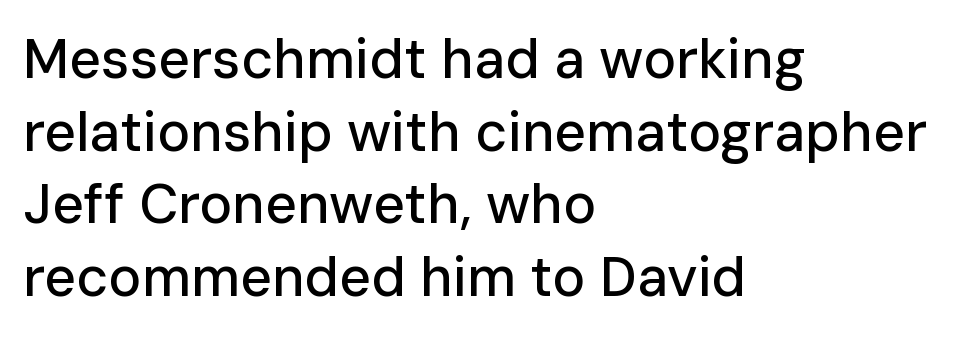
{"serif": "no", "italic": "no", "width": "normal", "stroke_contrast": "low", "x_height": "medium", "monospaced": "no", "underline": "no", "align": "left", "line_spacing": "normal", "line_spacing_ratio": 1.32, "letter_spacing": "normal", "letter_spacing_em": 0.0, "glyph_px": 55}
